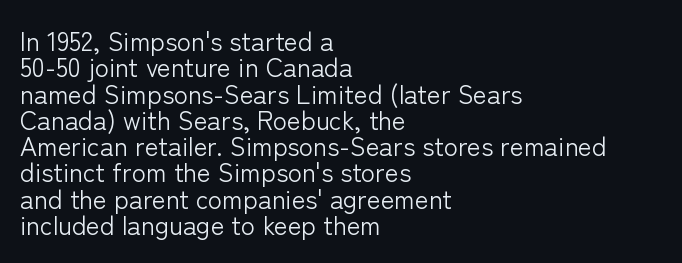
Q: Is the text bold? A: No.
Q: Is the text italic (slanted)? A: No, it is upright.
Q: Is the text underlined? A: No.
Q: How is the paragraph aligned? A: Left-aligned.
Q: Is the spacing between letters normal or unusually wide? A: Normal.
Q: Is the spacing between lines tight, normal or loose? A: Tight.
